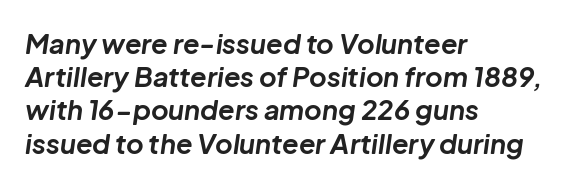
A classic flush-left, rag-right setting is used for this passage. The glyphs look as if they've been sheared to an angle. The passage shown is not underscored anywhere. These words are printed bold, with thick strokes throughout. Is the letter spacing exaggerated? No — it looks like the ordinary default.
